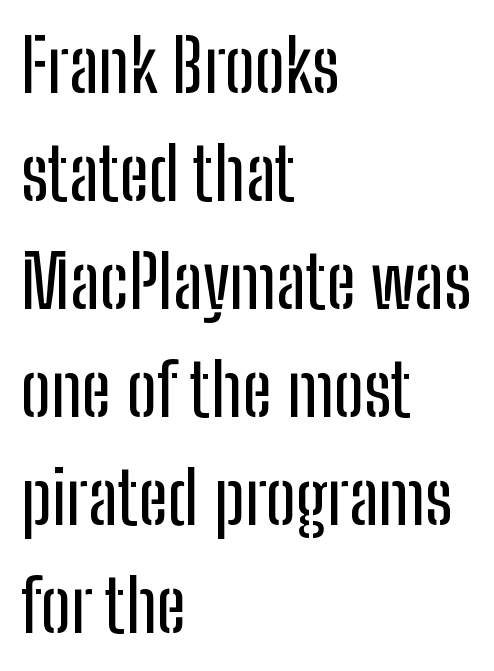
Does the type have serifs? No, each stem ends abruptly. Typeset ragged right — the left edge is the straight one. This is the regular roman posture of the typeface. The specimen omits any rule beneath the text block's lines. Is the letter spacing exaggerated? No — it looks like the ordinary default. Do the characters align in a grid? No, the font is proportional.
